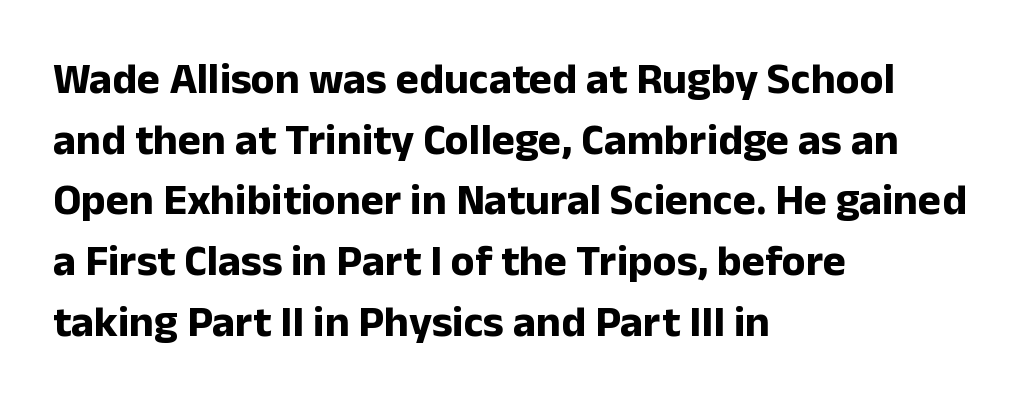
Q: Is the text bold? A: Yes.
Q: Is the text italic (slanted)? A: No, it is upright.
Q: Is the typeface a serif or a sans-serif typeface? A: Sans-serif.
Q: Is the text underlined? A: No.
Q: How is the paragraph aligned? A: Left-aligned.
Q: Is the spacing between letters normal or unusually wide? A: Normal.
Q: Is the spacing between lines tight, normal or loose? A: Normal.
Q: Width (condensed, normal, or wide)? A: Normal.
Q: Stroke contrast? A: Low.
Q: x-height? A: Medium.
Q: Monospaced? A: No.
